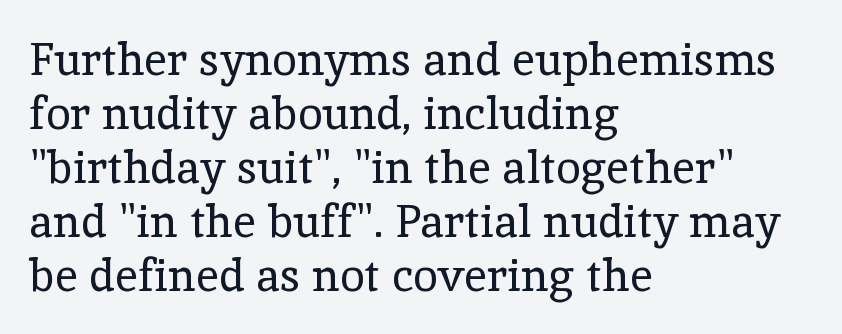
The image shows 45 px regular-weight serif type, upright; set left-aligned, line spacing 1.2x, normal letter spacing, not underlined; a medium x-height.
